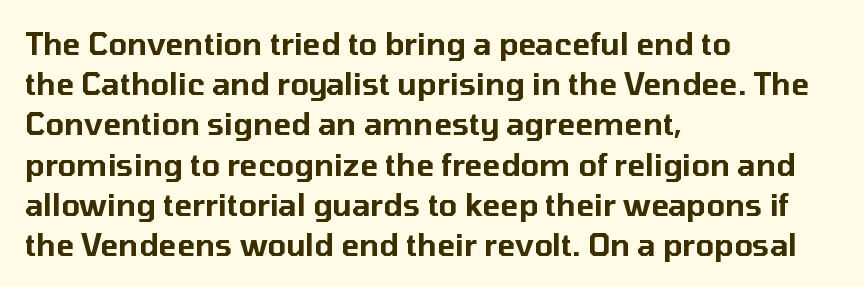
A typesetter would mark this as roman, not italic. The ragged edge is on the right, which tells us the setting is flush left. The lines sit at an ordinary, default distance from one another. The face used here is a sans, in the tradition of grotesques and geometrics.
